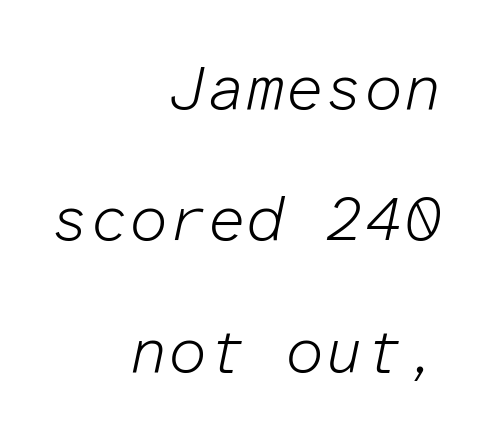
The image shows 62 px light type, italic (leaning right), monospaced; set right-aligned, loose line spacing (2.12x), normal letter spacing, not underlined; low stroke contrast and a medium x-height.
